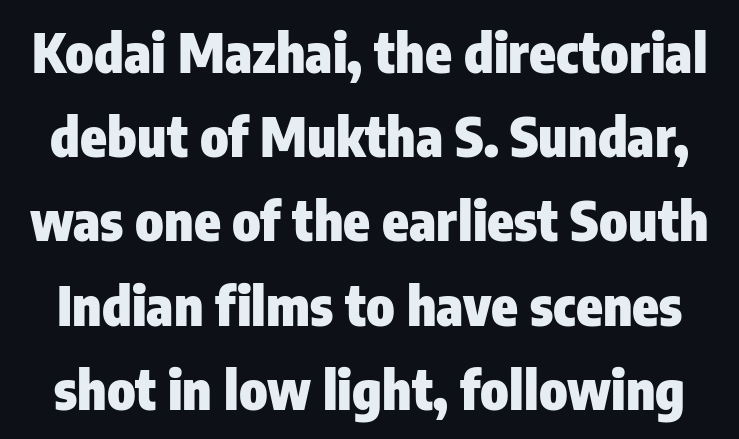
This sample uses plain, unmodified letter spacing. Has an underline been added? It has not. Font category for this specimen: sans-serif. Notice how the stems are strictly vertical — no italics here.
